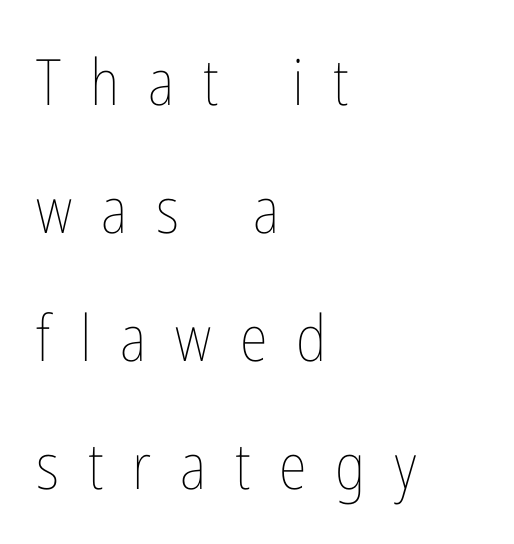
The space beneath each line is pristine and unruled. Layout note: lines flush left. The font is comparable to plain body text, perhaps lighter. Italic? Not at all — the glyphs are vertical.
